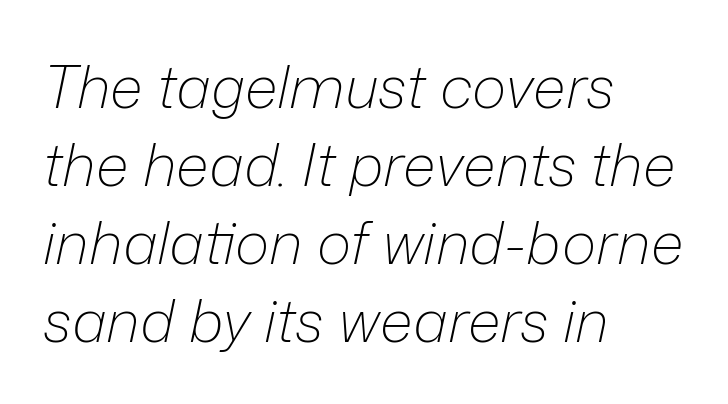
{"italic": "yes", "lean": "right", "slant_degrees": 12, "bold": "no", "weight": "light", "width": "normal", "stroke_contrast": "low", "x_height": "medium", "monospaced": "no", "underline": "no", "align": "left", "line_spacing": "normal", "line_spacing_ratio": 1.32, "letter_spacing": "normal", "letter_spacing_em": 0.0, "glyph_px": 59}
